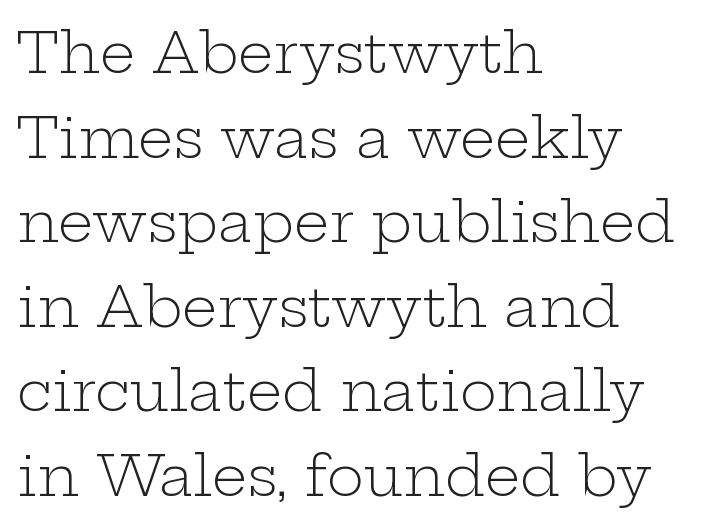
{"serif": "yes", "italic": "no", "bold": "no", "weight": "light", "width": "wide", "stroke_contrast": "low", "x_height": "medium", "monospaced": "no", "underline": "no", "align": "left", "line_spacing": "normal", "line_spacing_ratio": 1.51, "letter_spacing": "normal", "letter_spacing_em": 0.0, "glyph_px": 56}
